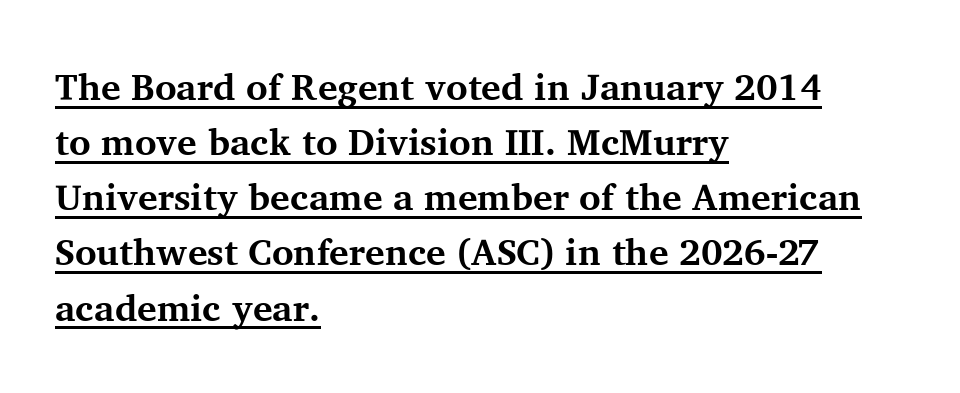
{"serif": "yes", "italic": "no", "bold": "yes", "weight": "bold", "width": "normal", "stroke_contrast": "medium", "x_height": "medium", "monospaced": "no", "underline": "yes", "align": "left", "line_spacing": "normal", "line_spacing_ratio": 1.49, "letter_spacing": "normal", "letter_spacing_em": 0.0, "glyph_px": 37}
